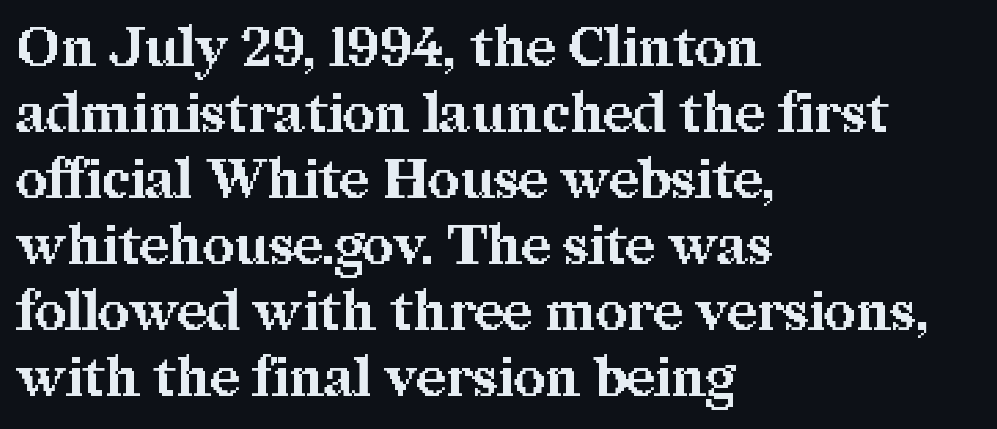
The image shows 55 px bold serif type, upright; set left-aligned, line spacing 1.2x, normal letter spacing, not underlined; medium stroke contrast and a medium x-height.
